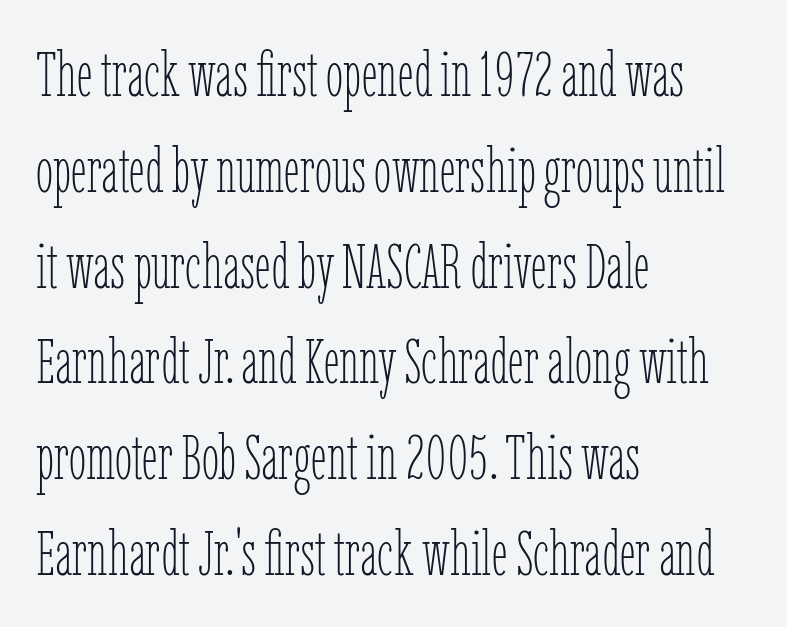
{"italic": "no", "bold": "no", "weight": "thin", "width": "condensed", "stroke_contrast": "low", "x_height": "medium", "monospaced": "no", "underline": "no", "align": "left", "line_spacing": "normal", "line_spacing_ratio": 1.52, "letter_spacing": "normal", "letter_spacing_em": 0.0, "glyph_px": 63}
